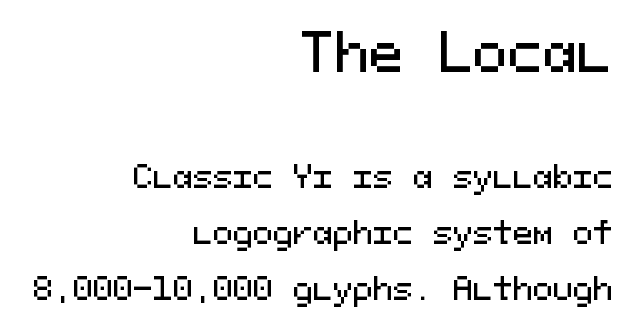
{"serif": "no", "italic": "no", "width": "normal", "stroke_contrast": "medium", "x_height": "medium", "monospaced": "yes", "underline": "no", "align": "right", "line_spacing_ratio": 1.86, "letter_spacing": "normal", "letter_spacing_em": 0.0, "larger_block": "first", "size_ratio": 1.73, "glyph_px": 52}
